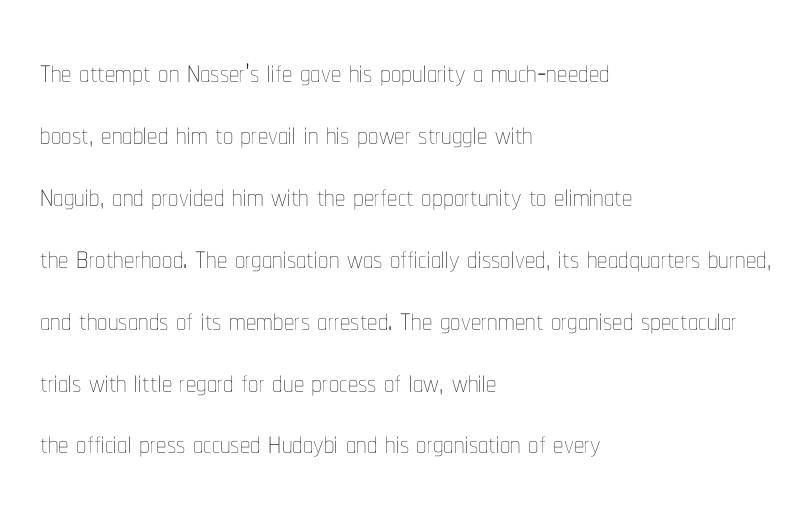
The image shows 41 px thin, condensed type, upright; set left-aligned, normal line spacing (1.51x), normal letter spacing, not underlined; low stroke contrast and a medium x-height.
